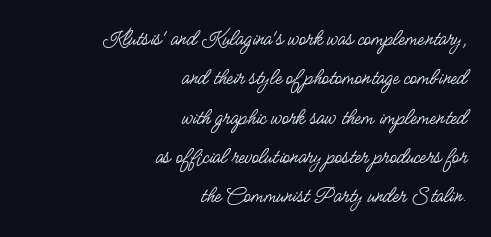
{"bold": "no", "underline": "no", "align": "right", "line_spacing_ratio": 1.71, "letter_spacing": "normal", "letter_spacing_em": 0.0, "glyph_px": 23}
